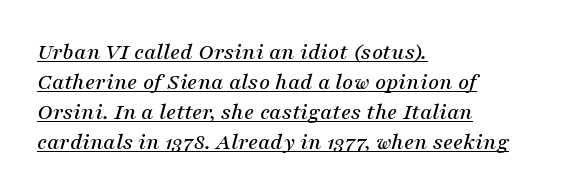
Q: Is the text italic (slanted)? A: Yes, it leans right by about 16 degrees.
Q: Is the text underlined? A: Yes.
Q: How is the paragraph aligned? A: Left-aligned.
Q: Is the spacing between letters normal or unusually wide? A: Normal.
Q: Is the spacing between lines tight, normal or loose? A: Normal.
